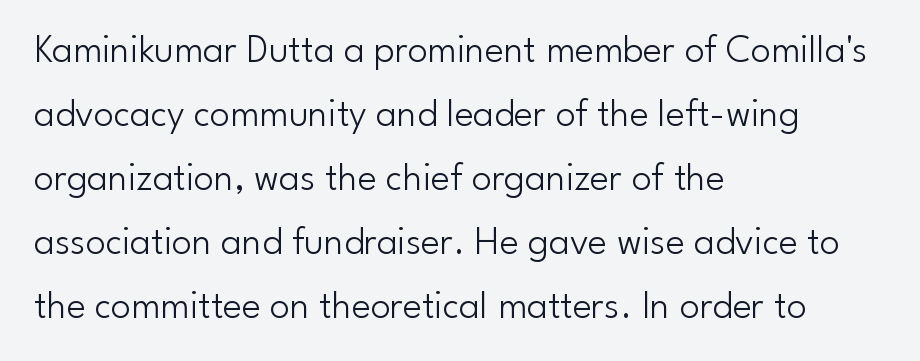
{"serif": "no", "italic": "no", "bold": "no", "weight": "light", "width": "normal", "stroke_contrast": "low", "x_height": "small", "monospaced": "no", "underline": "no", "align": "left", "line_spacing": "normal", "line_spacing_ratio": 1.6, "letter_spacing": "normal", "letter_spacing_em": 0.0, "glyph_px": 40}
